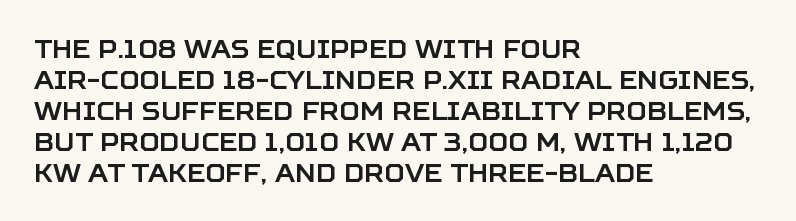
{"italic": "no", "underline": "no", "align": "left", "line_spacing_ratio": 1.24, "letter_spacing": "normal", "letter_spacing_em": 0.0, "glyph_px": 25}
